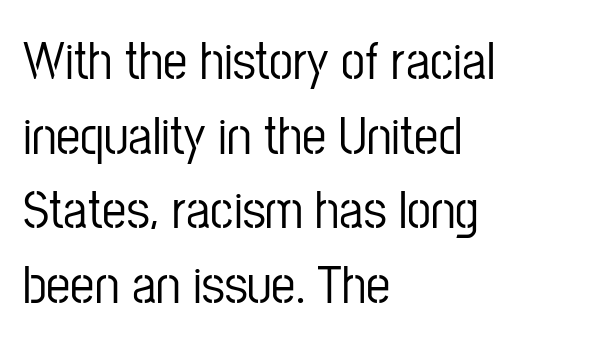
The baseline area is clear. No extra tracking has been applied to these lines. A sans-serif font was chosen for this passage. The paragraph shown leans on its left margin. Rendered with straight, roman letterforms. Normally led — the rows are evenly, conventionally spaced.
